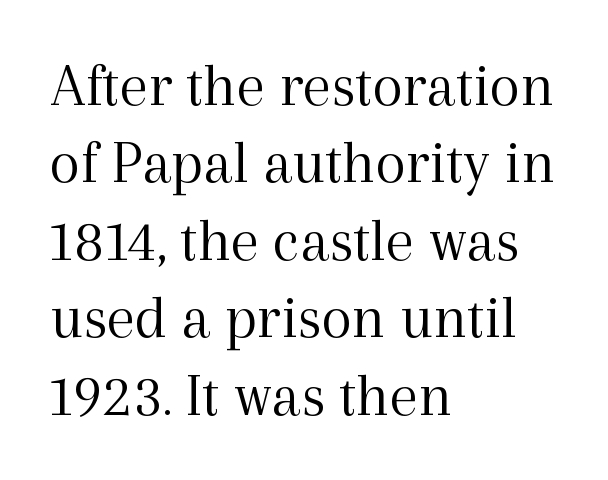
Q: Is the text bold? A: No.
Q: Is the text italic (slanted)? A: No, it is upright.
Q: Is the typeface a serif or a sans-serif typeface? A: Serif.
Q: Is the text underlined? A: No.
Q: How is the paragraph aligned? A: Left-aligned.
Q: Is the spacing between letters normal or unusually wide? A: Normal.
Q: Width (condensed, normal, or wide)? A: Normal.
Q: x-height? A: Medium.
Q: Monospaced? A: No.
